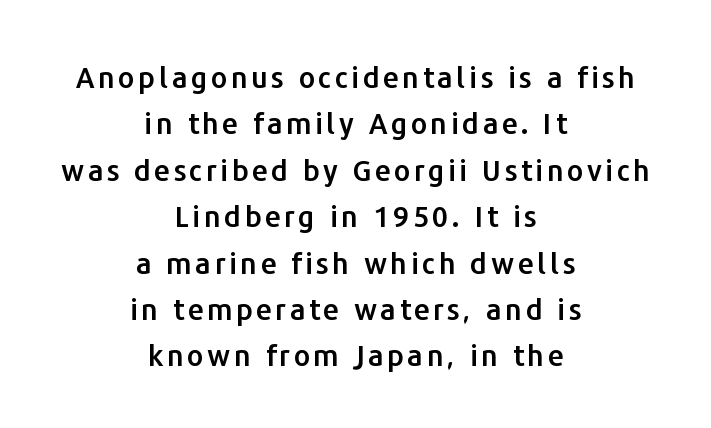
You could not count columns in this text — the font is proportionally spaced. Beneath every word, the page is bare. Font category for this specimen: sans-serif. Is the block centered? Yes — each line is placed symmetrically about the middle. The passage shown stacks its lines at a standard gap.
